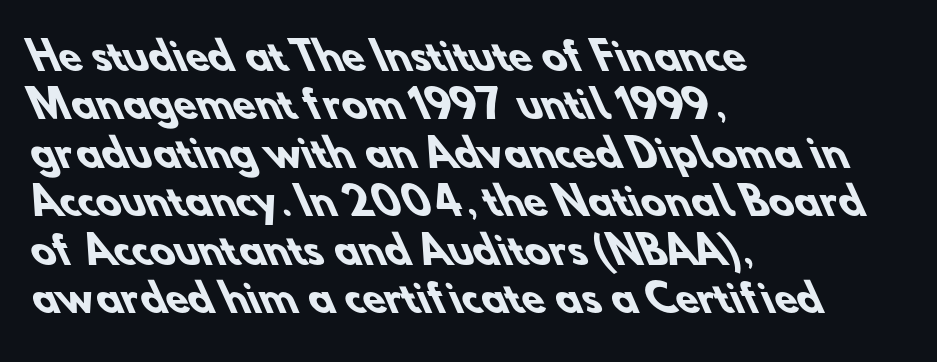
The image shows 37 px heavy sans-serif type; set left-aligned, normal line spacing (1.31x), normal letter spacing, not underlined; low stroke contrast and a small x-height.
